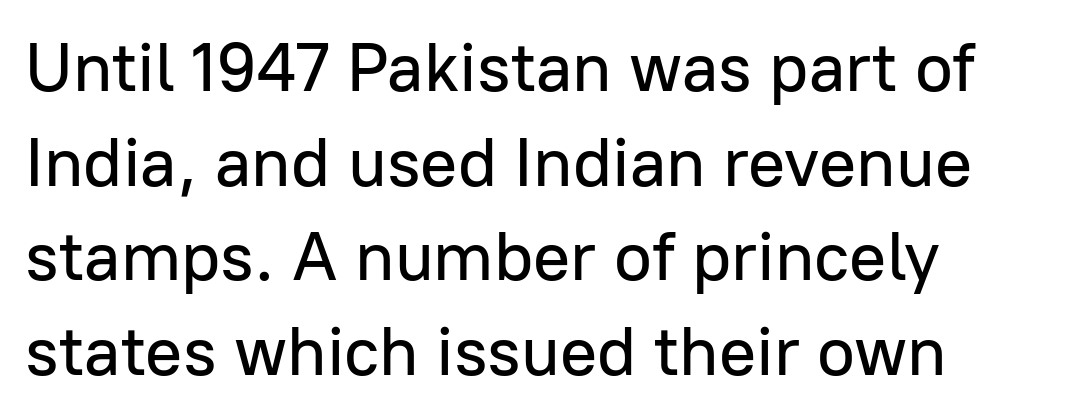
{"serif": "no", "italic": "no", "width": "normal", "stroke_contrast": "low", "x_height": "medium", "monospaced": "no", "underline": "no", "align": "left", "line_spacing": "normal", "line_spacing_ratio": 1.37, "letter_spacing": "normal", "letter_spacing_em": 0.0, "glyph_px": 69}
